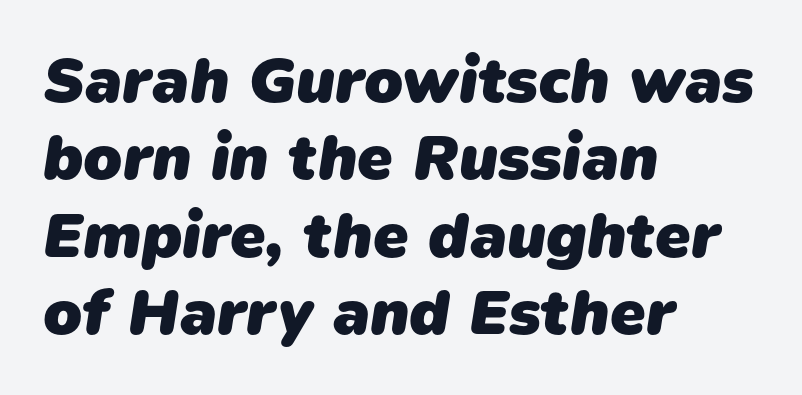
{"serif": "no", "bold": "yes", "weight": "heavy", "width": "normal", "stroke_contrast": "low", "x_height": "medium", "monospaced": "no", "underline": "no", "align": "left", "line_spacing_ratio": 1.21, "letter_spacing": "normal", "letter_spacing_em": 0.0, "glyph_px": 64}
